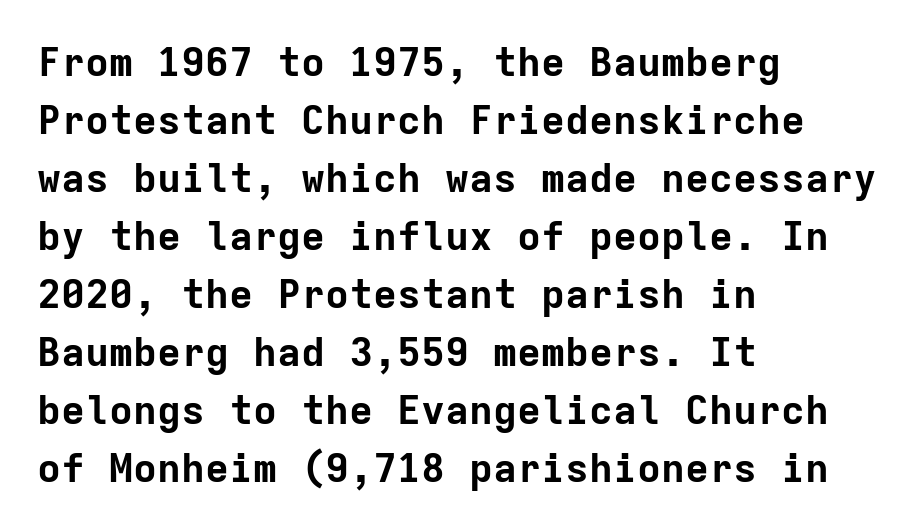
Nothing sits at the stroke ends, so this counts as sans-serif. The rendering uses typewriter-style spacing with identical character cells. The passage shown is not underscored anywhere. In terms of leading, this rendering sits right in the middle.
